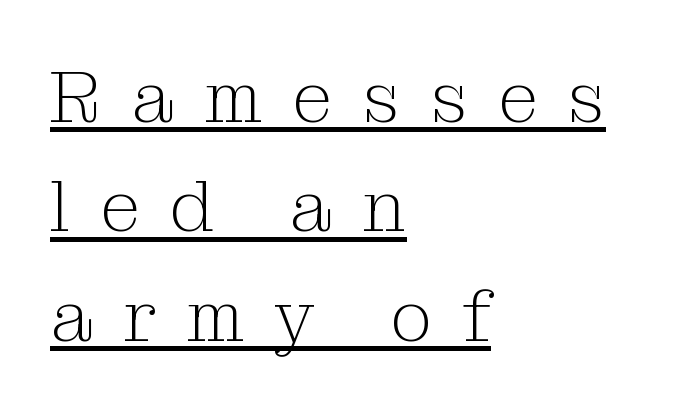
Characters follow at a spacing far wider than the type designer built in. Each new line begins a customary step beneath the previous one. Underlined type. Alignment: flush left. The letters advance in unequal steps, a hallmark of proportional type. Unlike a clean sans, this face finishes its strokes with serifs.
